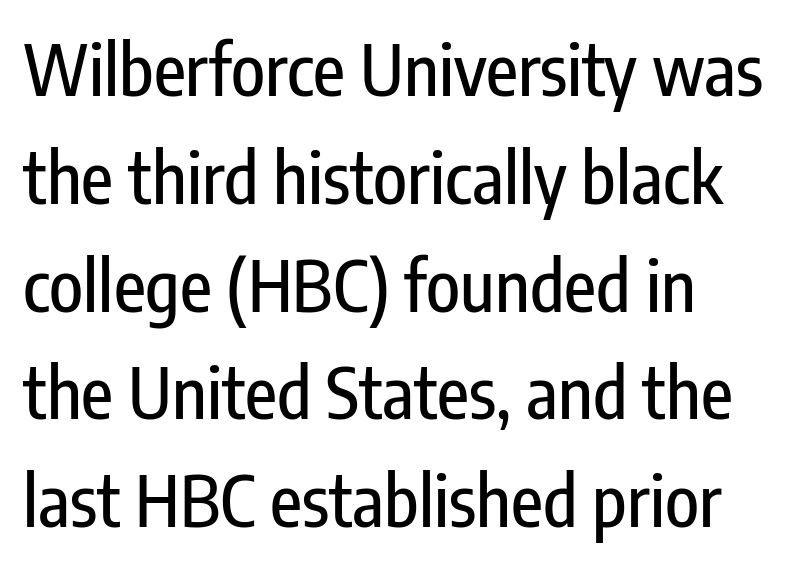
The gap between lines stays unmarked. This sample uses an upright cut, with every glyph sitting square on the baseline. Normally led — the rows are evenly, conventionally spaced. What stands out about the letter spacing? Nothing — it is the standard amount. Observe the absence of serifs on each vertical stroke in this sample. Note the varied advance widths — an 'i' is clearly narrower than an 'm'.
